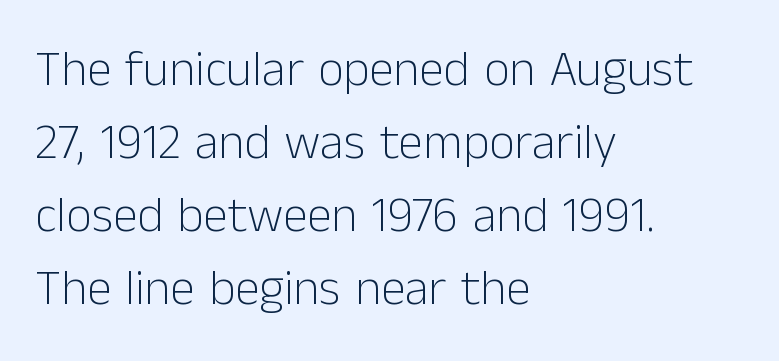
The face used here is proportionally spaced, like ordinary book or web type. Is the block centered? No — it sits flush against the left margin. This sample keeps an unexceptional amount of space between lines. I'd call this a sans setting — the letters go barefoot.
